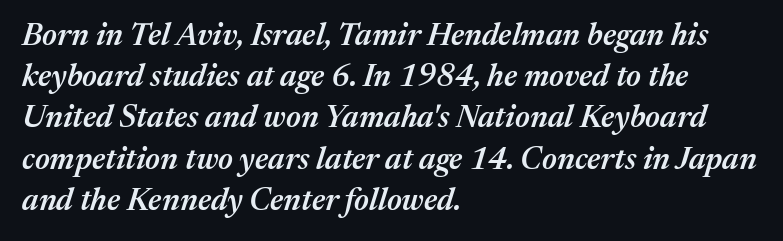
The text block is weighted toward the left margin, trailing off unevenly rightward. The line texture is even and compact thanks to regular tracking. The glyphs look as if they've been sheared to an angle. Does the leading feel generous? No, just average.
